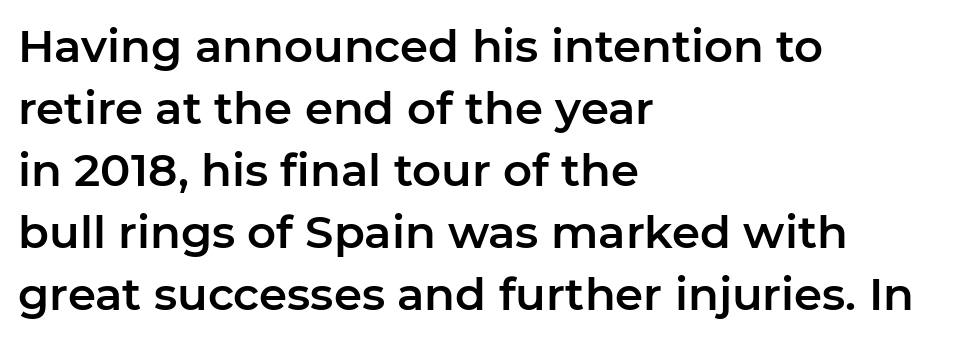
{"serif": "no", "italic": "no", "width": "normal", "stroke_contrast": "low", "x_height": "medium", "monospaced": "no", "underline": "no", "align": "left", "line_spacing": "normal", "line_spacing_ratio": 1.38, "letter_spacing": "normal", "letter_spacing_em": 0.0, "glyph_px": 45}
